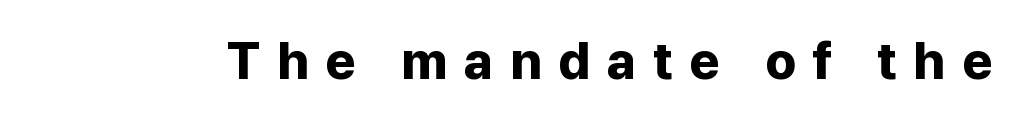
The image shows 52 px bold sans-serif type, upright; set unusually wide letter spacing (+0.32 em), not underlined; low stroke contrast and a medium x-height.
